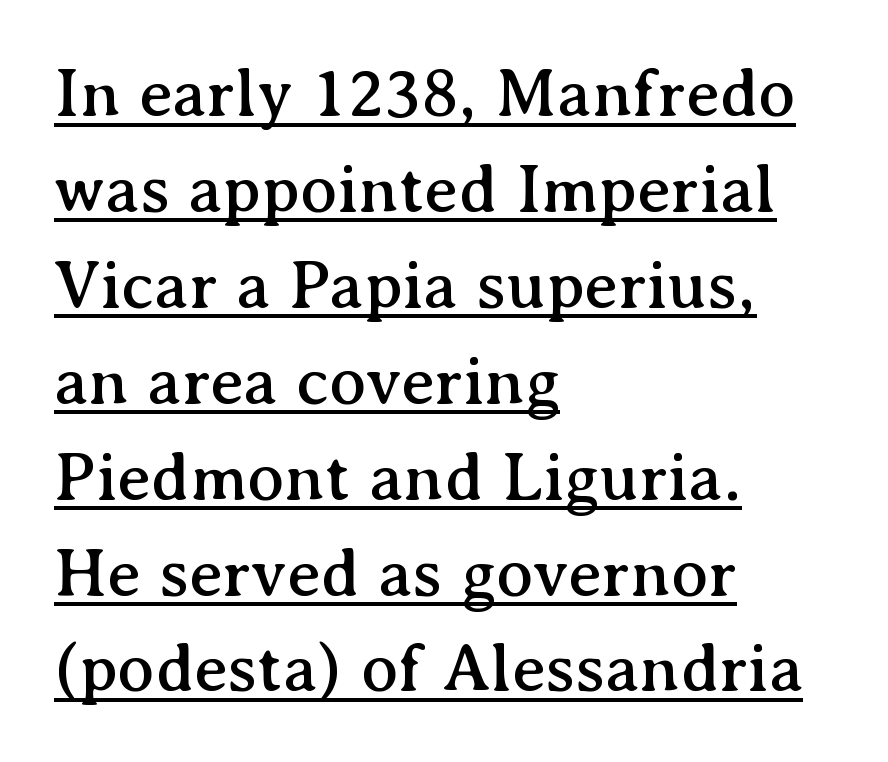
{"serif": "yes", "italic": "no", "width": "normal", "stroke_contrast": "medium", "x_height": "medium", "monospaced": "no", "underline": "yes", "align": "left", "line_spacing": "normal", "line_spacing_ratio": 1.39, "letter_spacing": "normal", "letter_spacing_em": 0.0, "glyph_px": 69}
